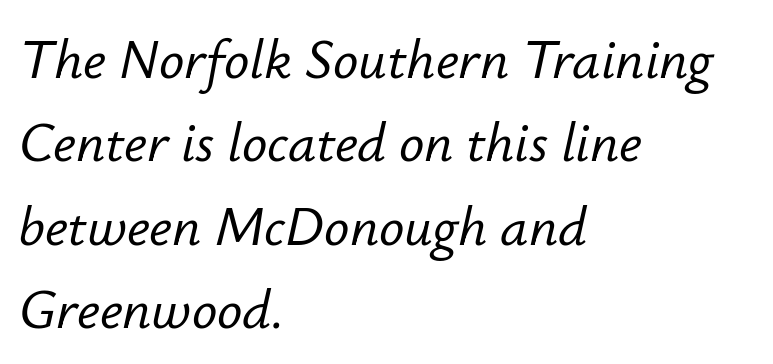
Q: Is the text italic (slanted)? A: Yes, it leans right by about 12 degrees.
Q: Is the text underlined? A: No.
Q: How is the paragraph aligned? A: Left-aligned.
Q: Is the spacing between letters normal or unusually wide? A: Normal.
Q: Is the spacing between lines tight, normal or loose? A: Normal.
Q: Width (condensed, normal, or wide)? A: Normal.
Q: Stroke contrast? A: Low.
Q: x-height? A: Small.
Q: Monospaced? A: No.
